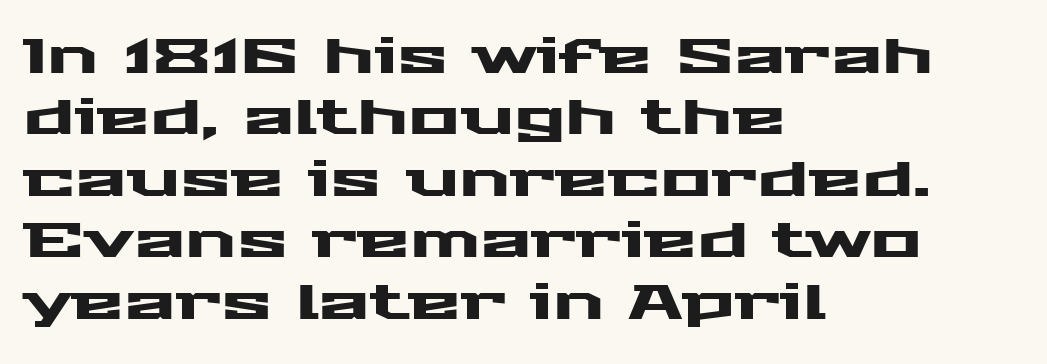
The image shows 48 px wide sans-serif type, upright; set left-aligned, normal line spacing (1.28x), normal letter spacing, not underlined; medium stroke contrast and a medium x-height.
